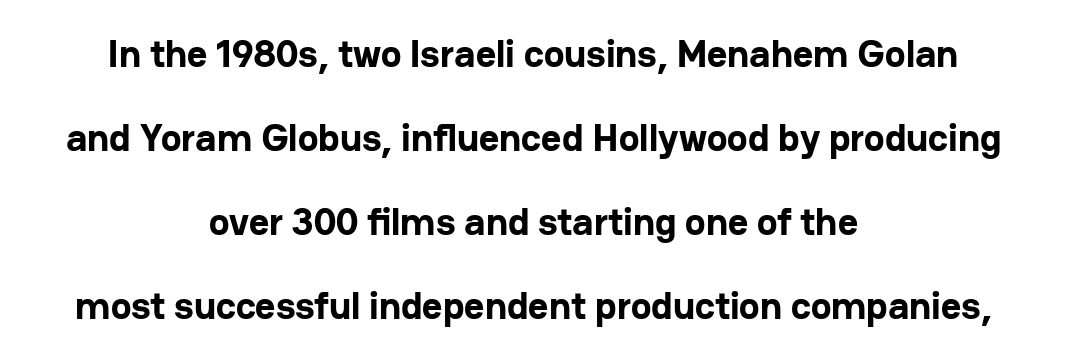
{"serif": "no", "italic": "no", "bold": "yes", "weight": "bold", "width": "normal", "stroke_contrast": "low", "x_height": "medium", "monospaced": "no", "underline": "no", "align": "center", "line_spacing": "loose", "line_spacing_ratio": 2.15, "letter_spacing": "normal", "letter_spacing_em": 0.0, "glyph_px": 39}
